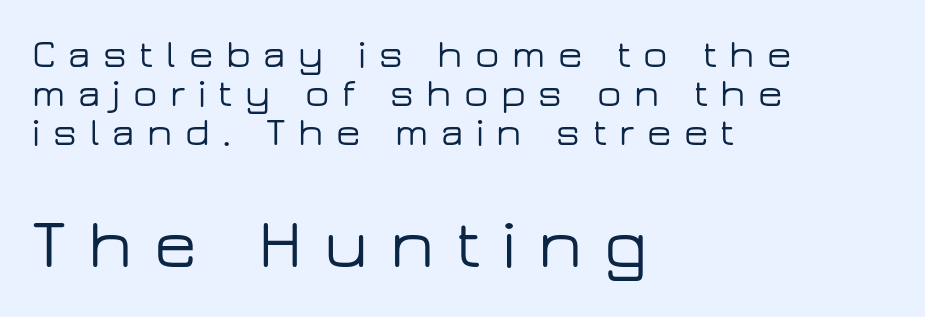
{"serif": "no", "italic": "no", "width": "wide", "stroke_contrast": "low", "x_height": "medium", "monospaced": "no", "underline": "no", "align": "left", "line_spacing": "tight", "line_spacing_ratio": 0.98, "letter_spacing": "wide", "letter_spacing_em": 0.31, "larger_block": "second", "size_ratio": 1.75, "glyph_px": 70}
